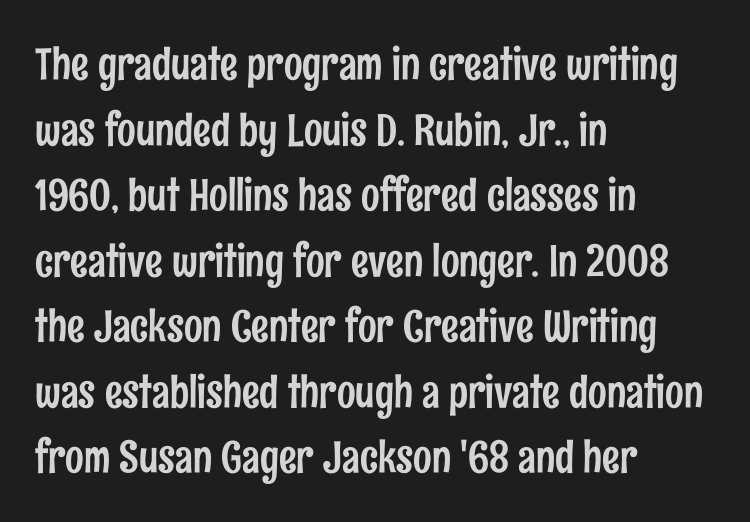
Q: Is the text italic (slanted)? A: No, it is upright.
Q: Is the typeface a serif or a sans-serif typeface? A: Sans-serif.
Q: Is the text underlined? A: No.
Q: How is the paragraph aligned? A: Left-aligned.
Q: Is the spacing between letters normal or unusually wide? A: Normal.
Q: Is the spacing between lines tight, normal or loose? A: Normal.
Q: Width (condensed, normal, or wide)? A: Condensed.
Q: Stroke contrast? A: Low.
Q: x-height? A: Medium.
Q: Monospaced? A: No.
